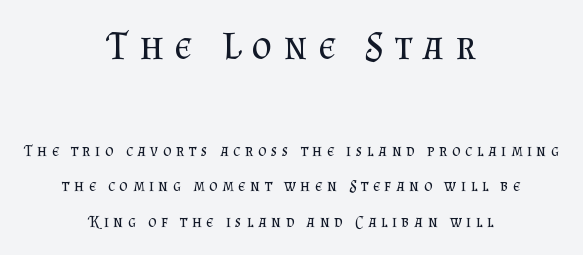
{"serif": "yes", "italic": "no", "bold": "no", "weight": "regular", "width": "normal", "stroke_contrast": "medium", "x_height": "small", "monospaced": "no", "underline": "no", "align": "center", "line_spacing": "loose", "line_spacing_ratio": 2.24, "letter_spacing": "wide", "letter_spacing_em": 0.29, "larger_block": "first", "size_ratio": 2.44, "glyph_px": 39}
